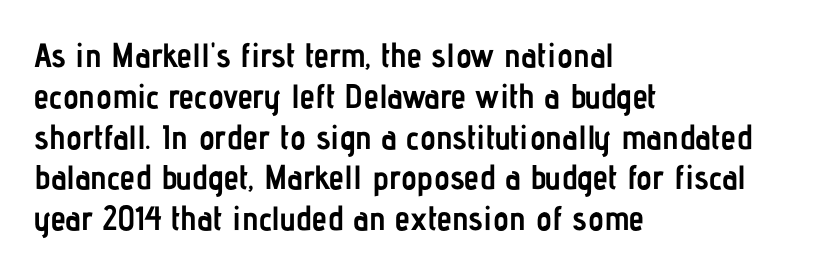
Q: Is the text bold? A: Yes.
Q: Is the text italic (slanted)? A: No, it is upright.
Q: Is the typeface a serif or a sans-serif typeface? A: Sans-serif.
Q: Is the text underlined? A: No.
Q: How is the paragraph aligned? A: Left-aligned.
Q: Is the spacing between letters normal or unusually wide? A: Normal.
Q: Width (condensed, normal, or wide)? A: Condensed.
Q: Stroke contrast? A: Low.
Q: x-height? A: Medium.
Q: Monospaced? A: No.
